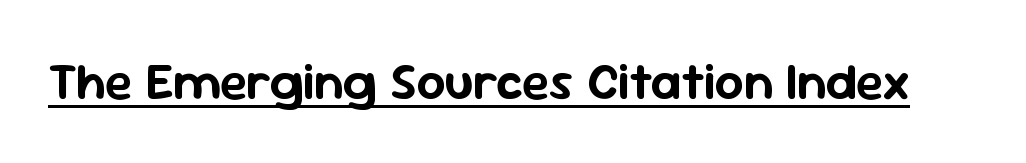
The image shows 51 px sans-serif type, upright; set normal letter spacing, underlined; low stroke contrast and a medium x-height.
